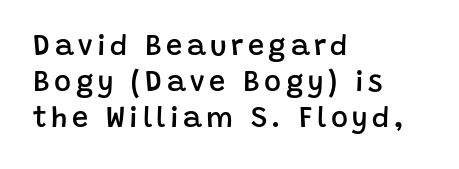
Q: Is the text bold? A: Semi-bold.
Q: Is the text italic (slanted)? A: No, it is upright.
Q: Is the typeface a serif or a sans-serif typeface? A: Sans-serif.
Q: Is the text underlined? A: No.
Q: How is the paragraph aligned? A: Left-aligned.
Q: Is the spacing between lines tight, normal or loose? A: Normal.
Q: Width (condensed, normal, or wide)? A: Normal.
Q: Stroke contrast? A: Low.
Q: x-height? A: Large.
Q: Monospaced? A: No.
